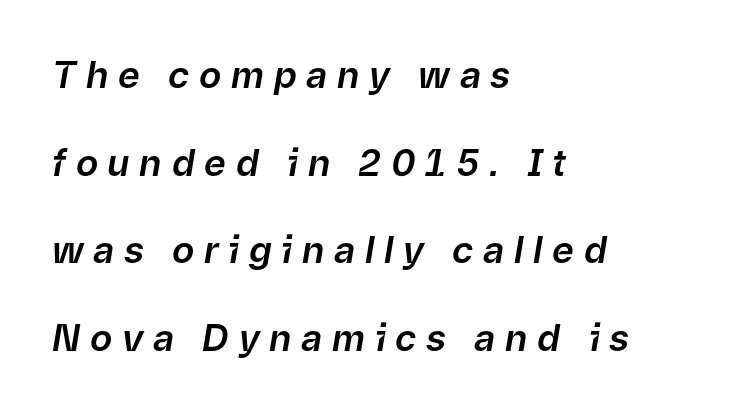
{"italic": "yes", "lean": "right", "slant_degrees": 9, "width": "normal", "stroke_contrast": "low", "x_height": "medium", "monospaced": "no", "underline": "no", "align": "left", "line_spacing": "loose", "line_spacing_ratio": 2.37, "letter_spacing": "wide", "letter_spacing_em": 0.26, "glyph_px": 37}
